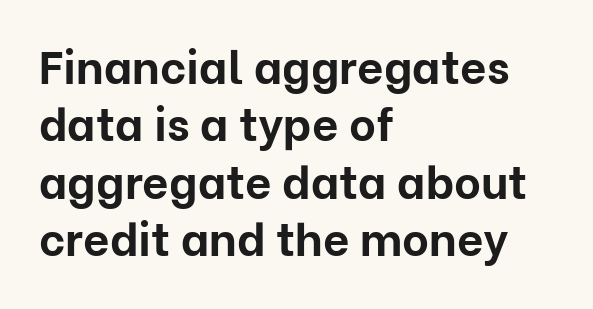
{"serif": "no", "italic": "no", "bold": "yes", "weight": "bold", "width": "normal", "stroke_contrast": "low", "x_height": "medium", "monospaced": "no", "underline": "no", "align": "left", "line_spacing": "normal", "line_spacing_ratio": 1.25, "letter_spacing": "normal", "letter_spacing_em": 0.0, "glyph_px": 46}
